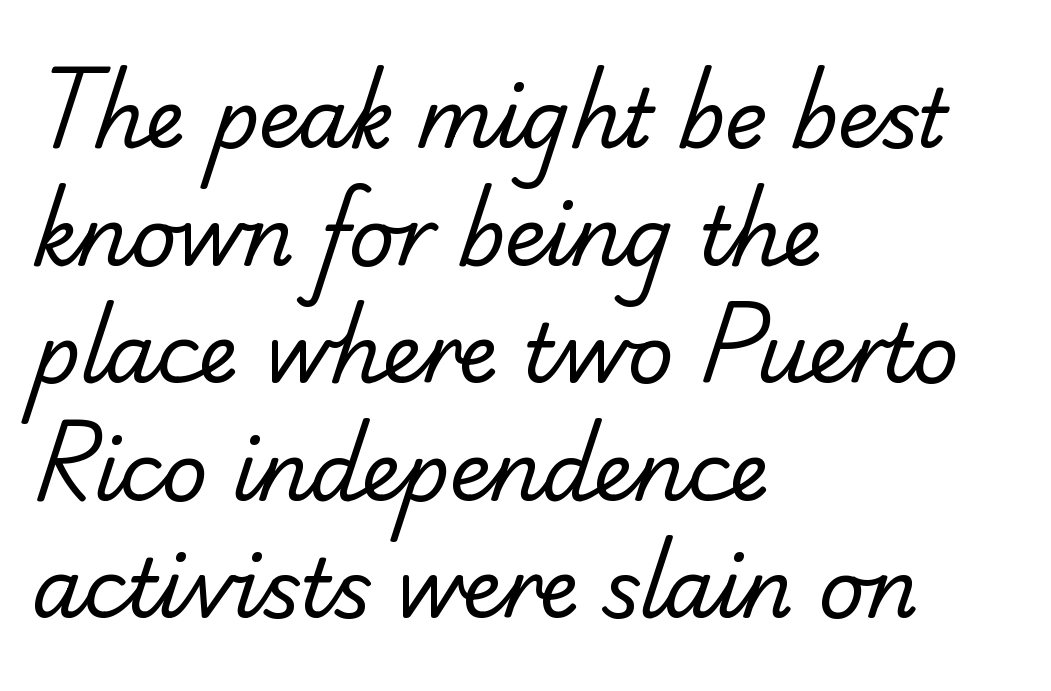
The image shows 80 px regular-weight sans-serif type; set left-aligned, normal line spacing (1.47x), normal letter spacing, not underlined; low stroke contrast and a small x-height.
